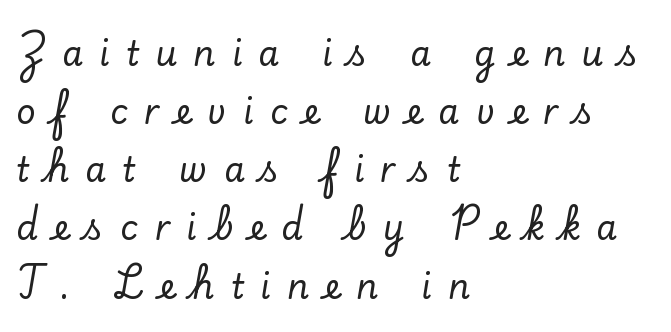
Q: Is the text italic (slanted)? A: Yes.
Q: Is the typeface a serif or a sans-serif typeface? A: Serif.
Q: Is the text underlined? A: No.
Q: How is the paragraph aligned? A: Left-aligned.
Q: Is the spacing between letters normal or unusually wide? A: Unusually wide.
Q: Width (condensed, normal, or wide)? A: Normal.
Q: Stroke contrast? A: Low.
Q: x-height? A: Small.
Q: Monospaced? A: No.
